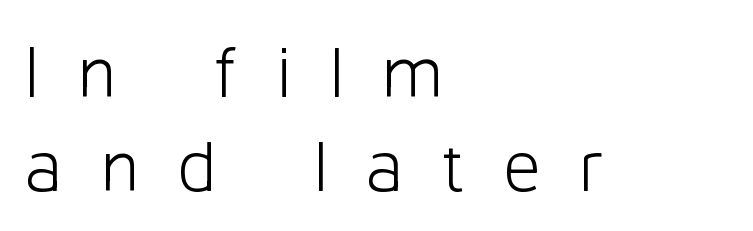
The line-height multiplier appears to be the usual default. Observe the absence of serifs on each vertical stroke in this sample. Check the space under the baseline: it is left empty. Varying glyph widths throughout — classic text-font behaviour. Line beginnings align vertically; line endings do not.
